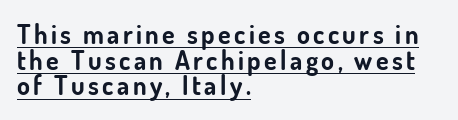
The image shows 26 px bold type, upright; set left-aligned, tight line spacing (0.99x), underlined.
